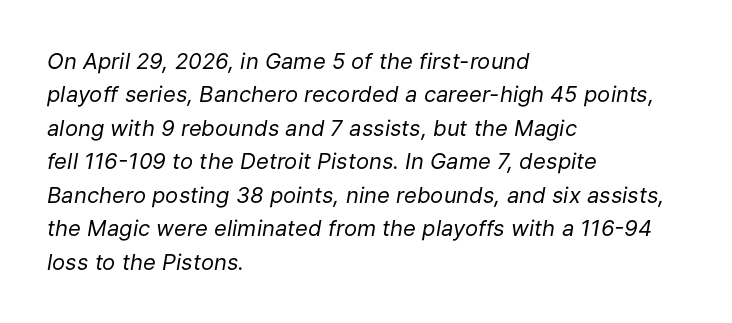
The image shows 22 px text type, italic (leaning right); set left-aligned, normal line spacing (1.52x), normal letter spacing, not underlined.
